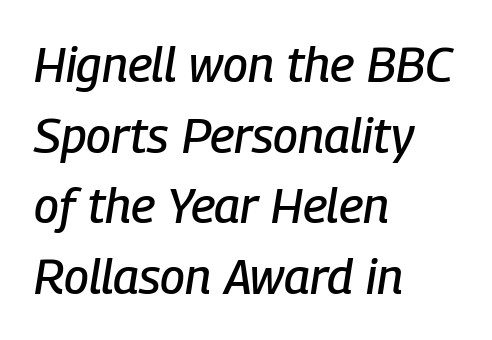
Q: Is the text italic (slanted)? A: Yes, it leans right by about 9 degrees.
Q: Is the text underlined? A: No.
Q: How is the paragraph aligned? A: Left-aligned.
Q: Is the spacing between letters normal or unusually wide? A: Normal.
Q: Is the spacing between lines tight, normal or loose? A: Normal.
Q: Width (condensed, normal, or wide)? A: Condensed.
Q: Stroke contrast? A: Low.
Q: x-height? A: Medium.
Q: Monospaced? A: No.
